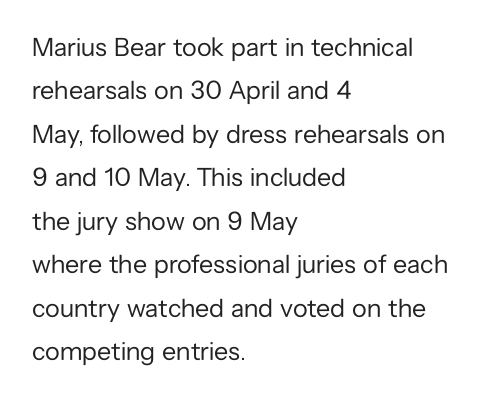
Q: Is the text bold? A: No.
Q: Is the text italic (slanted)? A: No, it is upright.
Q: Is the text underlined? A: No.
Q: How is the paragraph aligned? A: Left-aligned.
Q: Is the spacing between letters normal or unusually wide? A: Normal.
Q: Is the spacing between lines tight, normal or loose? A: Normal.
